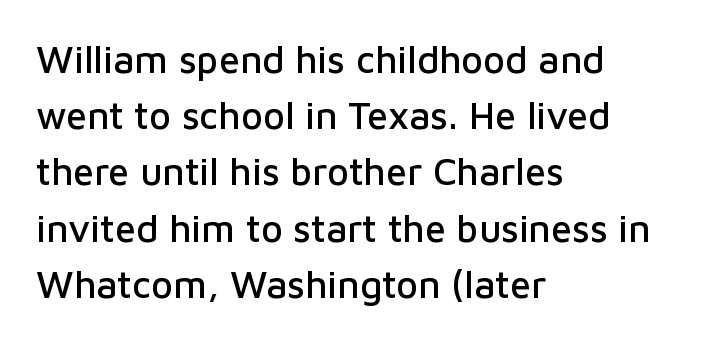
These lines keep a tight, regular rhythm from letter to letter. One-word summary of the alignment: left. The font family rendered here belongs to the sans-serif group. Looks like regular typesetting: each glyph gets only the width it needs.
